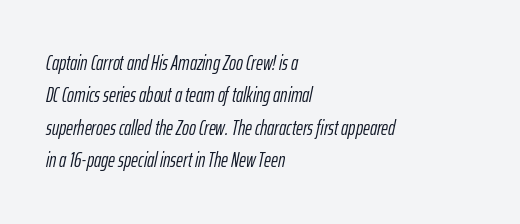
The strokes are not fattened; the text isn't bold. Only glyphs here, with clear space below each row. The passage shown leans; its letterforms are oblique. The lines in this sample share a left origin and differ only in where they stop. A typesetter would call this zero additional tracking.
